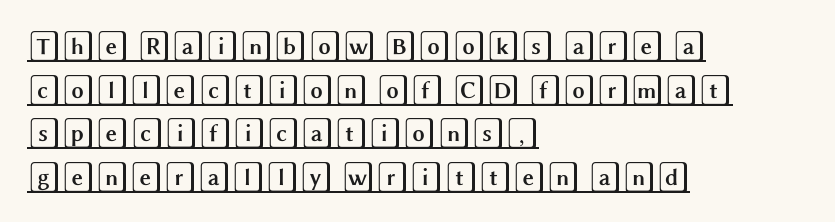
Q: Is the text italic (slanted)? A: No, it is upright.
Q: Is the text underlined? A: Yes.
Q: How is the paragraph aligned? A: Left-aligned.
Q: Is the spacing between letters normal or unusually wide? A: Normal.
Q: Is the spacing between lines tight, normal or loose? A: Normal.
Q: Width (condensed, normal, or wide)? A: Wide.
Q: x-height? A: Large.
